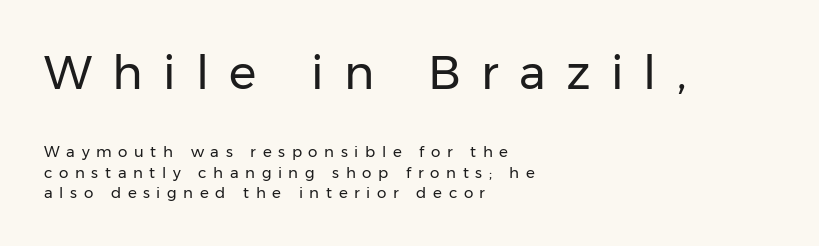
Q: Is the text bold? A: No.
Q: Is the text italic (slanted)? A: No, it is upright.
Q: Is the typeface a serif or a sans-serif typeface? A: Sans-serif.
Q: Is the text underlined? A: No.
Q: How is the paragraph aligned? A: Left-aligned.
Q: Is the spacing between letters normal or unusually wide? A: Unusually wide.
Q: Is the spacing between lines tight, normal or loose? A: Normal.
Q: Which block of text is set in a larger size, the first (top) or the second (bottom)? A: The first (top) one.
Q: Width (condensed, normal, or wide)? A: Normal.
Q: Stroke contrast? A: Low.
Q: x-height? A: Medium.
Q: Monospaced? A: No.
